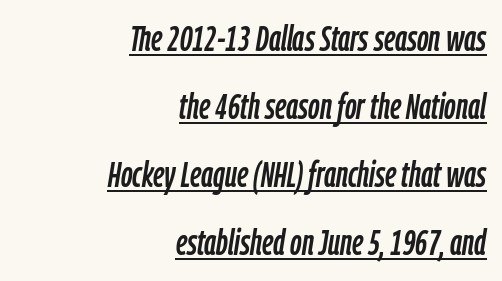
{"italic": "yes", "lean": "right", "slant_degrees": 9, "width": "condensed", "stroke_contrast": "low", "x_height": "medium", "monospaced": "no", "underline": "yes", "align": "right", "line_spacing_ratio": 1.89, "letter_spacing": "normal", "letter_spacing_em": 0.0, "glyph_px": 36}
